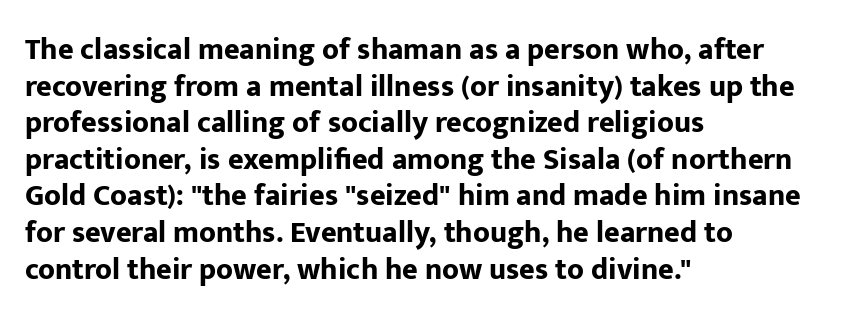
Varying glyph widths throughout — classic text-font behaviour. A classic flush-left, rag-right setting is used for this passage. You could call the tracking neutral — neither tight nor loose. The passage shown is not underscored anywhere.
